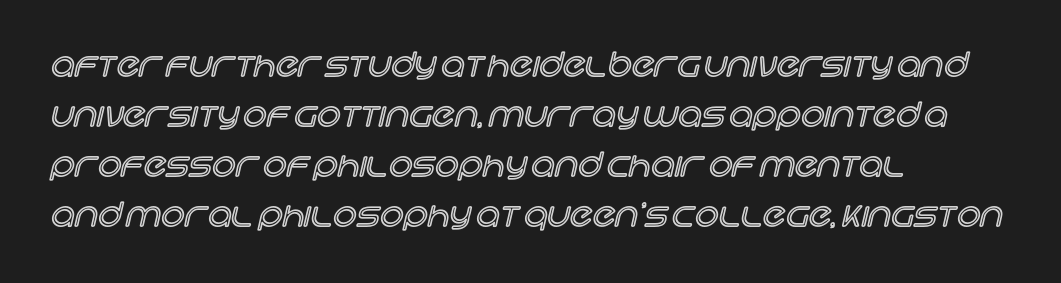
{"width": "normal", "x_height": "large", "monospaced": "no", "underline": "no", "align": "left", "line_spacing": "normal", "line_spacing_ratio": 1.52, "letter_spacing": "normal", "letter_spacing_em": 0.0, "glyph_px": 33}
